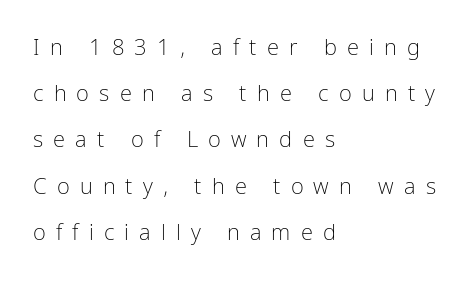
Q: Is the text bold? A: No.
Q: Is the text italic (slanted)? A: No, it is upright.
Q: Is the text underlined? A: No.
Q: How is the paragraph aligned? A: Left-aligned.
Q: Is the spacing between letters normal or unusually wide? A: Unusually wide.
Q: Is the spacing between lines tight, normal or loose? A: Loose.
